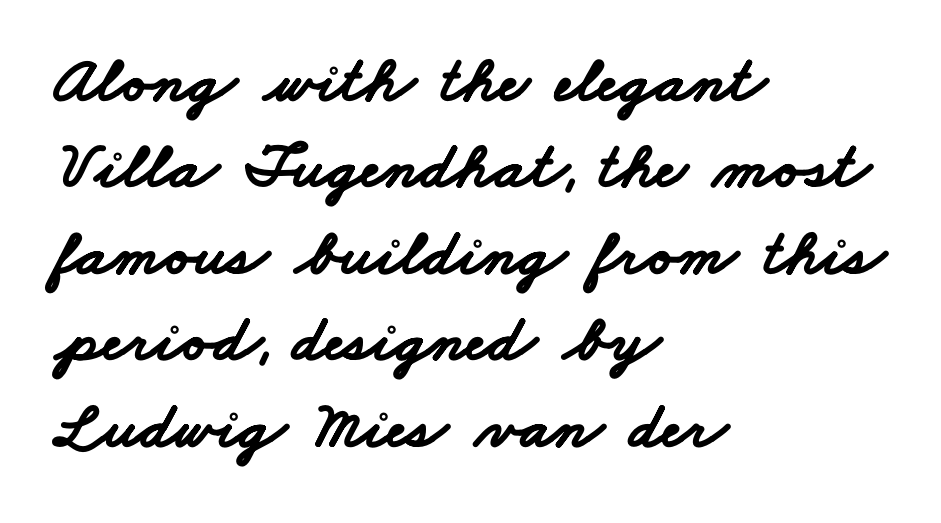
{"serif": "no", "bold": "yes", "weight": "bold", "width": "wide", "stroke_contrast": "low", "x_height": "small", "monospaced": "no", "underline": "no", "align": "left", "line_spacing": "normal", "line_spacing_ratio": 1.31, "letter_spacing": "normal", "letter_spacing_em": 0.0, "glyph_px": 66}
